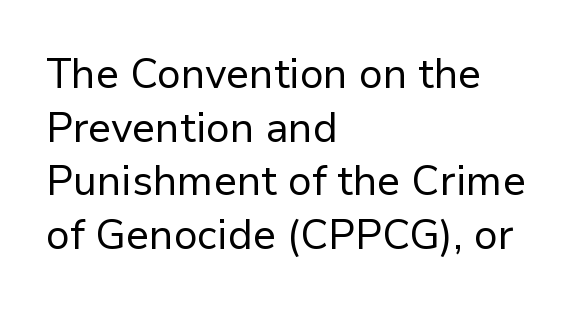
Notice how the stems are strictly vertical — no italics here. Successive baselines arrive at the customary interval. Descenders are the only things crossing below the line. If you drew a ruler down the left edge, every line would touch it.
